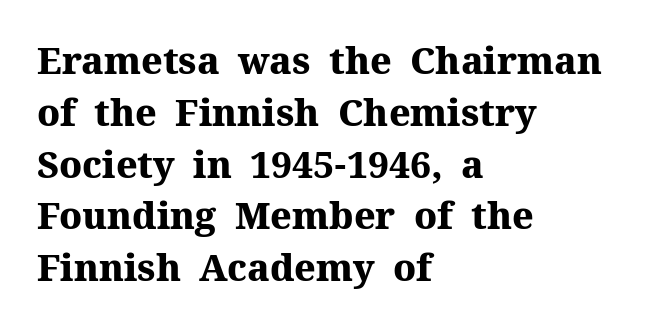
The image shows 37 px heavy serif type, upright; set left-aligned, normal line spacing (1.4x), normal letter spacing, not underlined; medium stroke contrast and a medium x-height.
